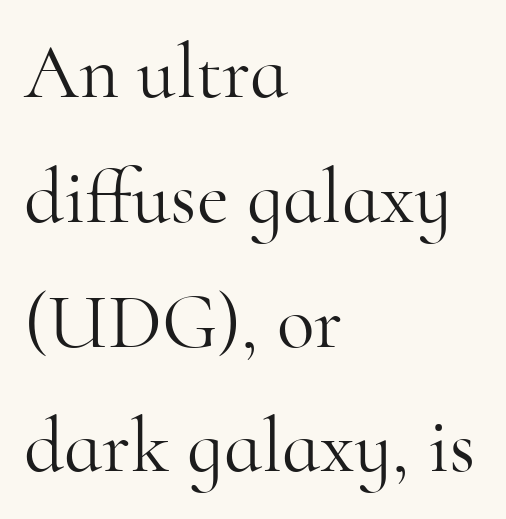
{"serif": "yes", "italic": "no", "bold": "no", "weight": "light", "width": "normal", "stroke_contrast": "high", "x_height": "small", "monospaced": "no", "underline": "no", "align": "left", "line_spacing": "normal", "line_spacing_ratio": 1.6, "letter_spacing": "normal", "letter_spacing_em": 0.0, "glyph_px": 78}
